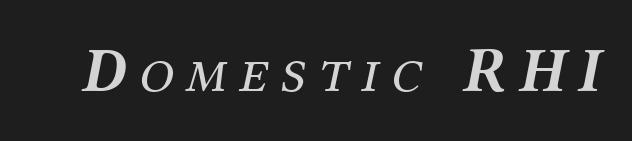
Q: Is the text bold? A: No.
Q: Is the text italic (slanted)? A: Yes, it leans right by about 12 degrees.
Q: Is the typeface a serif or a sans-serif typeface? A: Serif.
Q: Is the text underlined? A: No.
Q: Is the spacing between letters normal or unusually wide? A: Unusually wide.
Q: Width (condensed, normal, or wide)? A: Normal.
Q: Stroke contrast? A: Medium.
Q: x-height? A: Medium.
Q: Monospaced? A: No.
